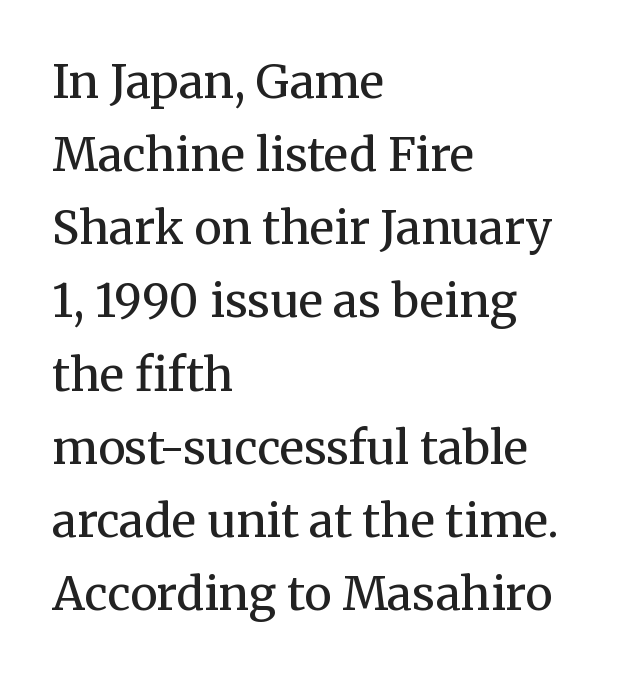
The image shows 46 px regular-weight serif type, upright; set left-aligned, normal line spacing (1.59x), normal letter spacing, not underlined; medium stroke contrast and a medium x-height.
